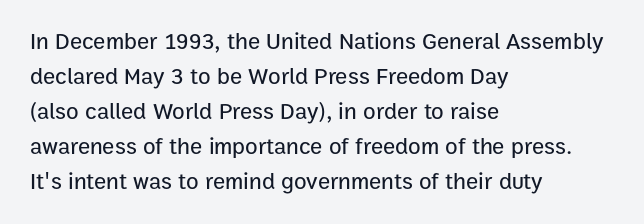
Left-aligned paragraph, ragged on the right. This sample uses an upright cut, with every glyph sitting square on the baseline. Only glyphs here, with clear space below each row. In terms of letterspacing, this is plain default setting. The line-height multiplier appears to be the usual default.
